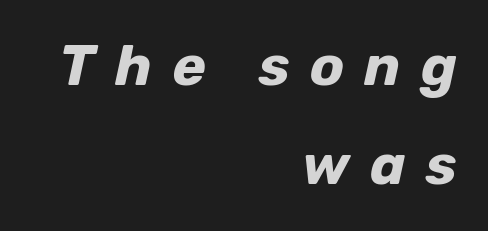
{"italic": "yes", "lean": "right", "slant_degrees": 12, "bold": "yes", "weight": "bold", "width": "normal", "stroke_contrast": "low", "x_height": "medium", "monospaced": "no", "underline": "no", "align": "right", "line_spacing_ratio": 1.74, "letter_spacing": "wide", "letter_spacing_em": 0.35, "glyph_px": 57}
